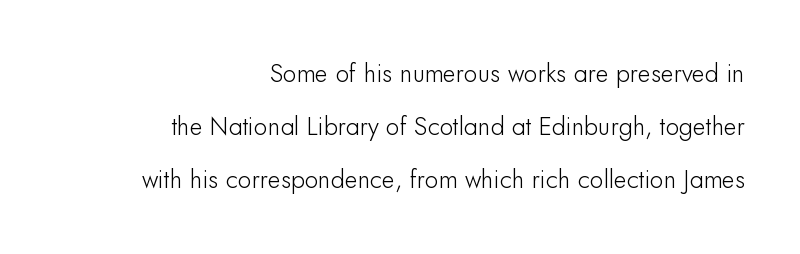
The image shows 25 px text type, upright; set right-aligned, loose line spacing (2.13x), normal letter spacing, not underlined.
